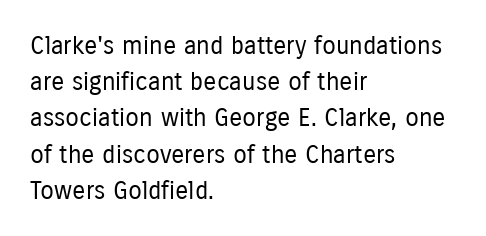
{"italic": "no", "bold": "no", "underline": "no", "align": "left", "line_spacing": "normal", "line_spacing_ratio": 1.45, "letter_spacing": "normal", "letter_spacing_em": 0.0, "glyph_px": 25}
